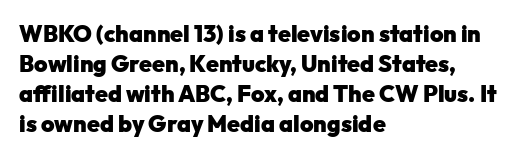
Q: Is the text bold? A: Yes.
Q: Is the text italic (slanted)? A: No, it is upright.
Q: Is the text underlined? A: No.
Q: How is the paragraph aligned? A: Left-aligned.
Q: Is the spacing between letters normal or unusually wide? A: Normal.
Q: Is the spacing between lines tight, normal or loose? A: Normal.
